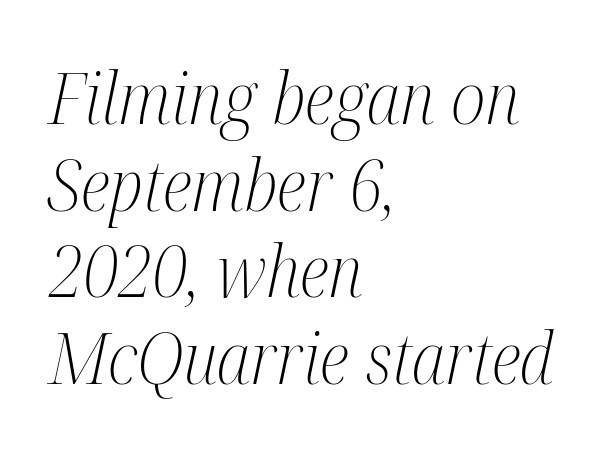
Q: Is the text bold? A: No.
Q: Is the text italic (slanted)? A: Yes, it leans right by about 12 degrees.
Q: Is the typeface a serif or a sans-serif typeface? A: Serif.
Q: Is the text underlined? A: No.
Q: How is the paragraph aligned? A: Left-aligned.
Q: Is the spacing between letters normal or unusually wide? A: Normal.
Q: Width (condensed, normal, or wide)? A: Condensed.
Q: Stroke contrast? A: Medium.
Q: x-height? A: Medium.
Q: Monospaced? A: No.
